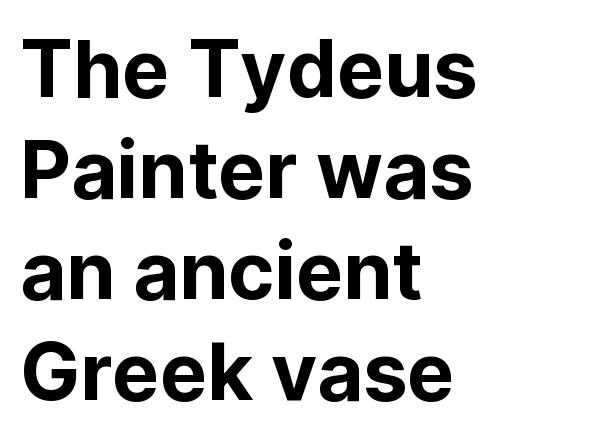
The letters stand upright; this is a roman face. The gaps between neighbouring characters are ordinary and unremarkable. No feet cap the strokes, marking this as sans-serif type. You could not count columns in this text — the font is proportionally spaced.
